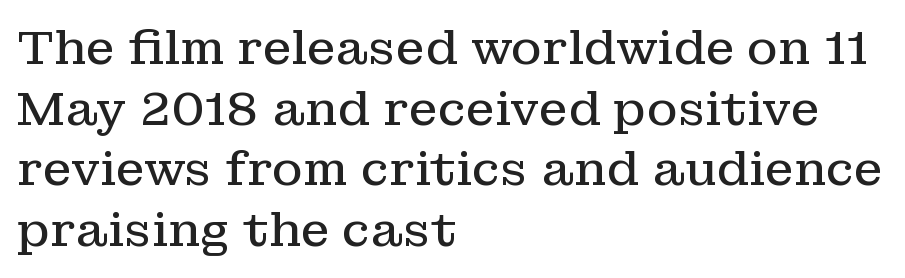
{"serif": "yes", "italic": "no", "bold": "no", "weight": "regular", "width": "normal", "stroke_contrast": "low", "x_height": "medium", "monospaced": "no", "underline": "no", "align": "left", "line_spacing": "normal", "line_spacing_ratio": 1.29, "letter_spacing": "normal", "letter_spacing_em": 0.0, "glyph_px": 47}
